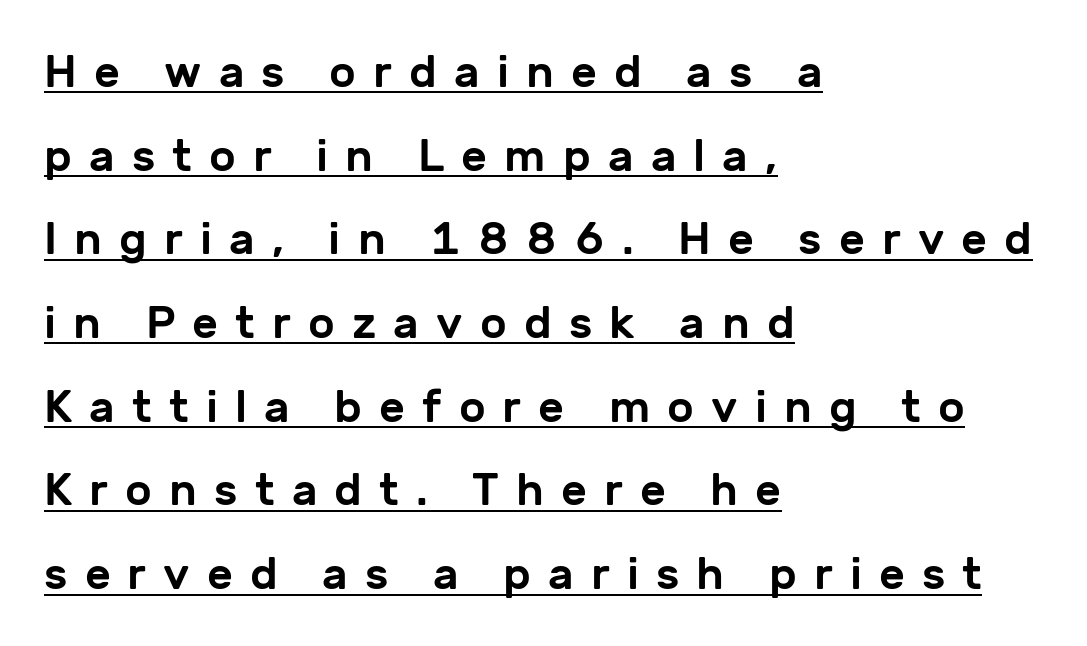
{"serif": "no", "italic": "no", "width": "normal", "stroke_contrast": "low", "x_height": "medium", "monospaced": "no", "underline": "yes", "align": "left", "line_spacing_ratio": 1.86, "letter_spacing": "wide", "letter_spacing_em": 0.38, "glyph_px": 45}
